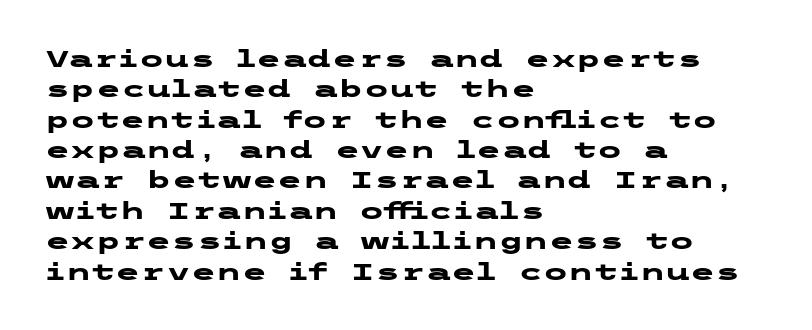
Q: Is the text bold? A: Yes.
Q: Is the text italic (slanted)? A: No, it is upright.
Q: Is the text underlined? A: No.
Q: How is the paragraph aligned? A: Left-aligned.
Q: Is the spacing between letters normal or unusually wide? A: Normal.
Q: Is the spacing between lines tight, normal or loose? A: Normal.
